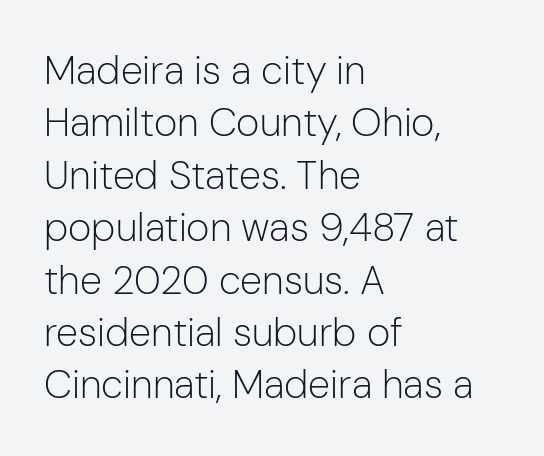
The image shows 40 px light sans-serif type, upright; set left-aligned, normal line spacing (1.31x), normal letter spacing, not underlined; low stroke contrast and a medium x-height.
